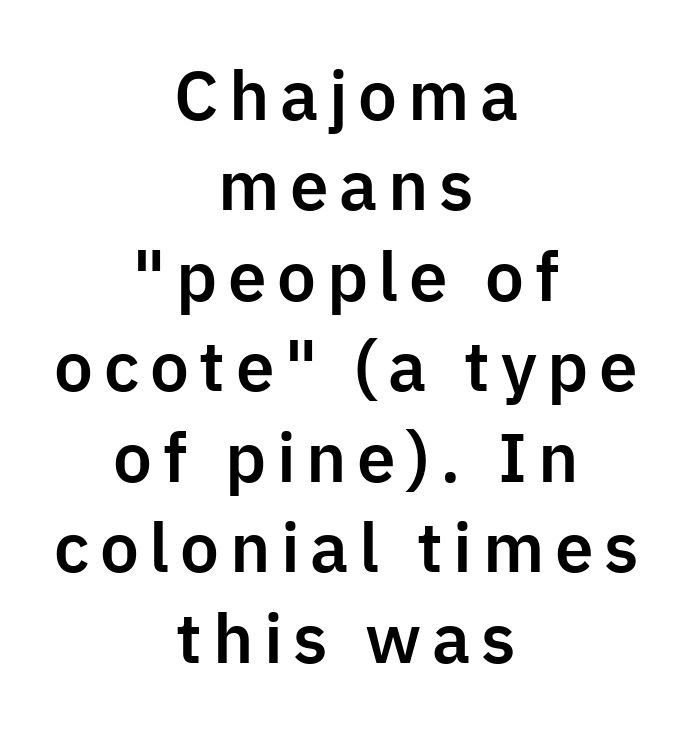
Q: Is the text italic (slanted)? A: No, it is upright.
Q: Is the typeface a serif or a sans-serif typeface? A: Sans-serif.
Q: Is the text underlined? A: No.
Q: How is the paragraph aligned? A: Centered.
Q: Is the spacing between lines tight, normal or loose? A: Normal.
Q: Width (condensed, normal, or wide)? A: Normal.
Q: Stroke contrast? A: Low.
Q: x-height? A: Medium.
Q: Monospaced? A: No.
